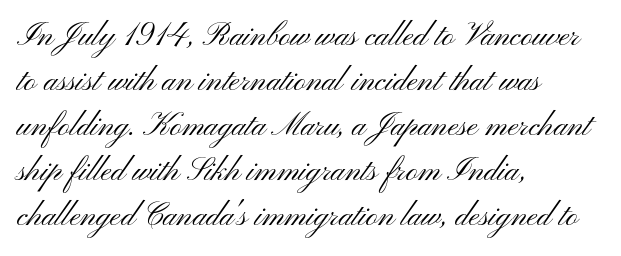
The space beneath each line is pristine and unruled. All the whitespace from short lines collects on the right. This sample keeps an unexceptional amount of space between lines. The letters carry no serifs — their stems end cleanly without finishing strokes. Think standard paragraph weight, or any step lighter than that.
